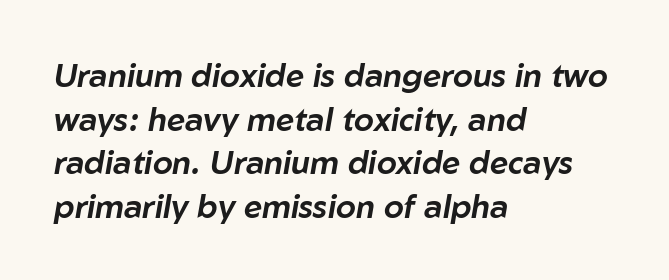
The image shows 32 px text type, italic (leaning right); set left-aligned, normal line spacing (1.36x), normal letter spacing, not underlined; low stroke contrast and a medium x-height.
